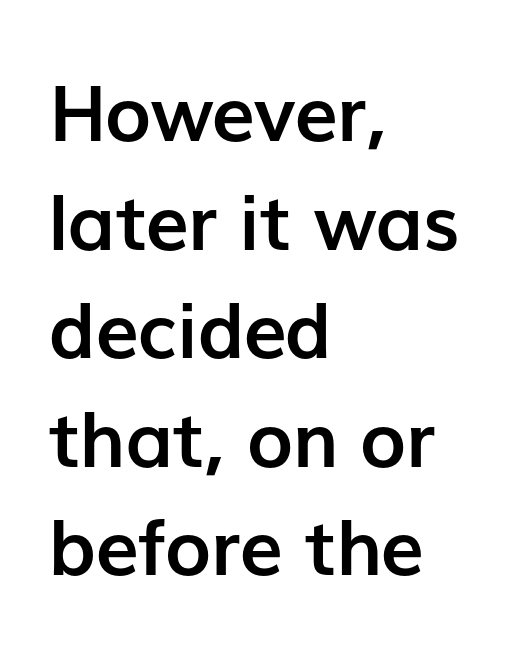
The image shows 77 px semibold sans-serif type, upright; set left-aligned, normal line spacing (1.41x), normal letter spacing, not underlined; low stroke contrast and a medium x-height.
